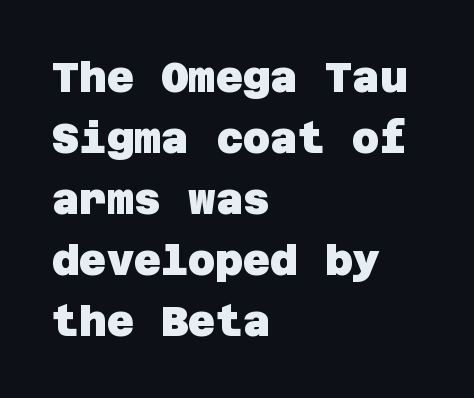
The image shows 42 px heavy sans-serif type; set left-aligned, normal line spacing (1.45x), normal letter spacing, not underlined; low stroke contrast and a large x-height.
